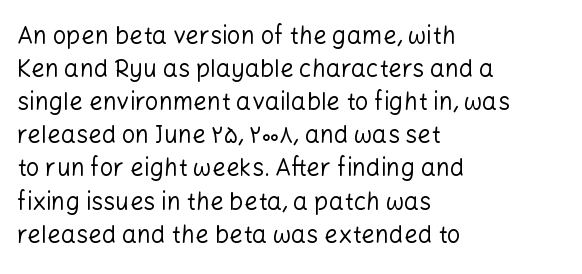
Horizontally, the lines are justified to the leading edge only. A roman cut, with each character standing at attention. The lines sit at an ordinary, default distance from one another. The font sits on the lighter half of the weight spectrum, regular included. Just letters on the line, the space beneath them empty. Standard letterfit; no display-style spreading of the glyphs.
